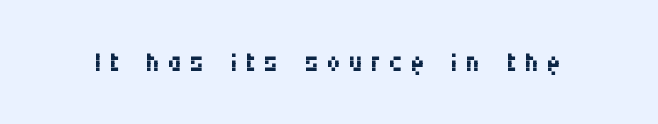
{"serif": "no", "italic": "no", "bold": "no", "weight": "regular", "width": "condensed", "stroke_contrast": "medium", "x_height": "large", "monospaced": "no", "underline": "no", "letter_spacing": "wide", "letter_spacing_em": 0.2, "glyph_px": 39}
